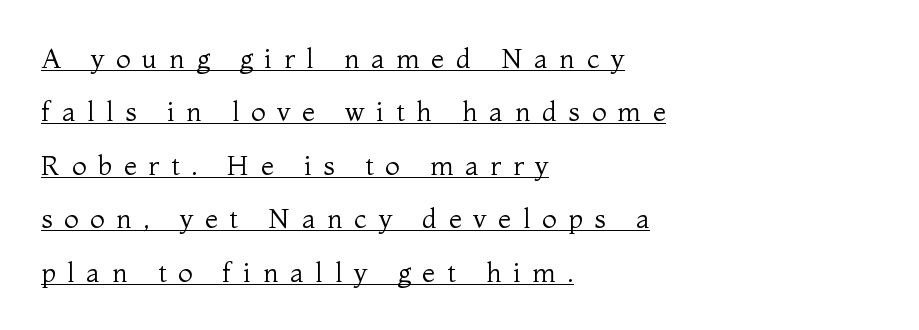
The tracking jumps out immediately: characters are airy and widely separated. Do the letters lean? They stand straight. Does the leading feel generous? Absolutely, it's lavish. Weight: regular or lighter. Does the copy run flush right? No — it runs flush left.
